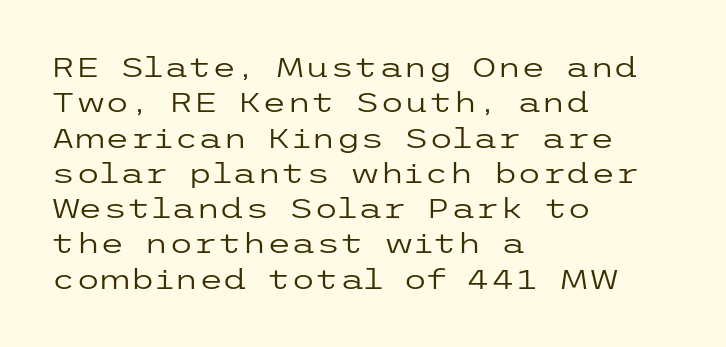
Q: Is the text bold? A: No.
Q: Is the text italic (slanted)? A: No, it is upright.
Q: Is the typeface a serif or a sans-serif typeface? A: Sans-serif.
Q: Is the text underlined? A: No.
Q: How is the paragraph aligned? A: Left-aligned.
Q: Is the spacing between letters normal or unusually wide? A: Normal.
Q: Is the spacing between lines tight, normal or loose? A: Normal.
Q: Width (condensed, normal, or wide)? A: Wide.
Q: Stroke contrast? A: Low.
Q: x-height? A: Medium.
